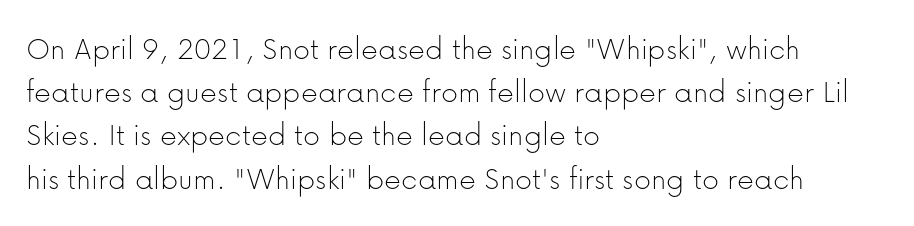
{"serif": "no", "italic": "no", "bold": "no", "weight": "thin", "width": "normal", "stroke_contrast": "low", "x_height": "medium", "monospaced": "no", "underline": "no", "align": "left", "line_spacing": "normal", "line_spacing_ratio": 1.31, "letter_spacing": "normal", "letter_spacing_em": 0.0, "glyph_px": 33}
